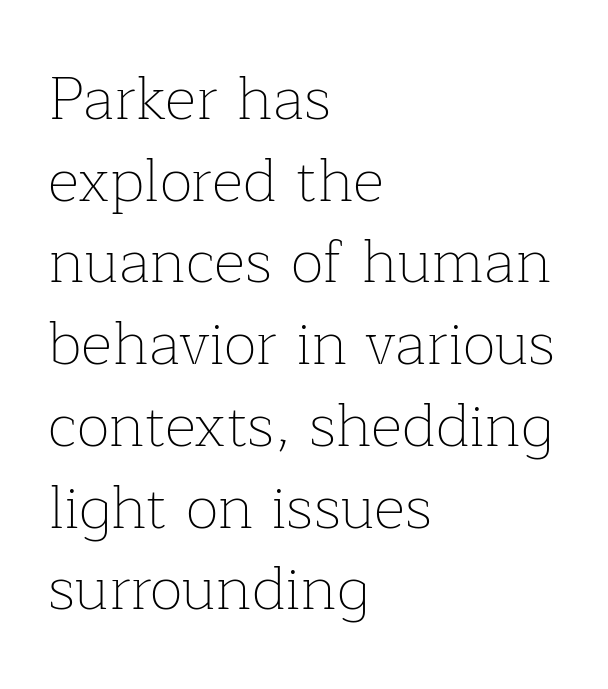
{"serif": "yes", "italic": "no", "bold": "no", "weight": "thin", "width": "normal", "stroke_contrast": "low", "x_height": "medium", "monospaced": "no", "underline": "no", "align": "left", "line_spacing": "normal", "line_spacing_ratio": 1.34, "letter_spacing": "normal", "letter_spacing_em": 0.0, "glyph_px": 61}
